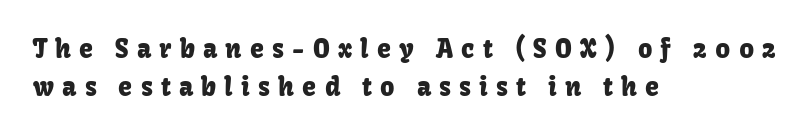
This sample is left-justified, so line endings fall wherever the words run out. The face used here is rendered with a markedly widened letterfit. Every stem runs plumb, perpendicular to the baseline. Quick note: interline space is typical. The strip under each line holds only bare page.
